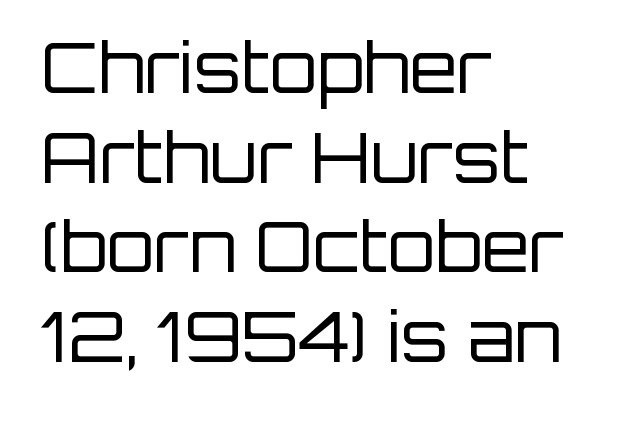
Ink coverage per letter is moderate at most. Each letter keeps its own natural width here, so spacing adapts to shape. This sample keeps an unexceptional amount of space between lines. The zone under the glyphs is completely vacant.
